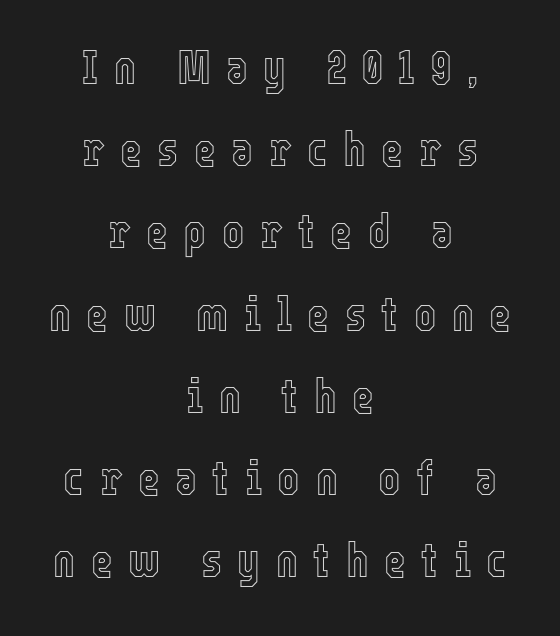
{"italic": "no", "width": "condensed", "x_height": "medium", "monospaced": "no", "underline": "no", "align": "center", "line_spacing_ratio": 1.75, "letter_spacing": "wide", "letter_spacing_em": 0.33, "glyph_px": 47}
